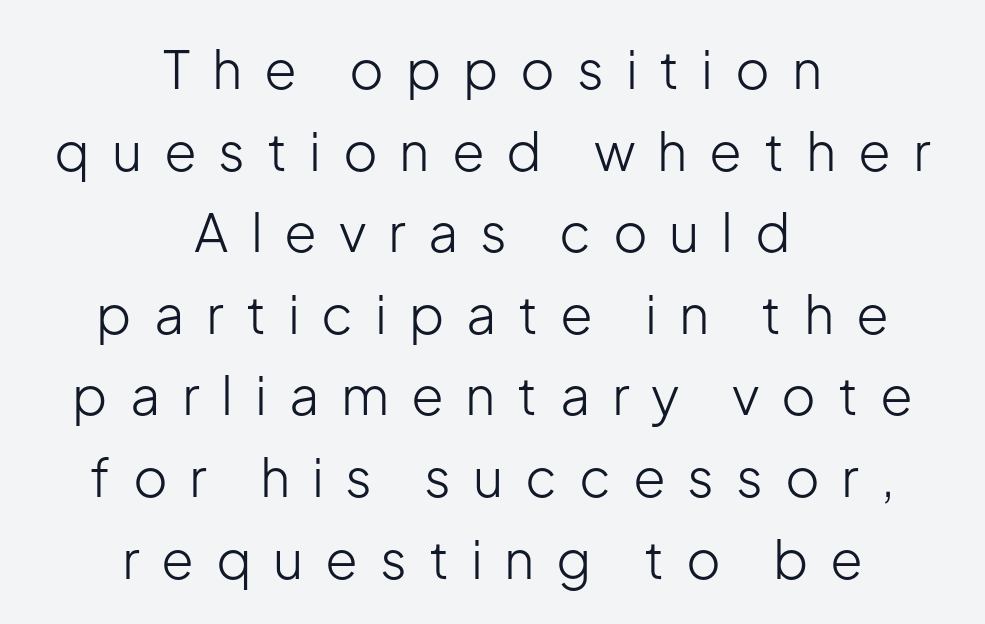
The image shows 53 px light sans-serif type, upright; set centered, normal line spacing (1.54x), unusually wide letter spacing (+0.41 em), not underlined; low stroke contrast and a medium x-height.
